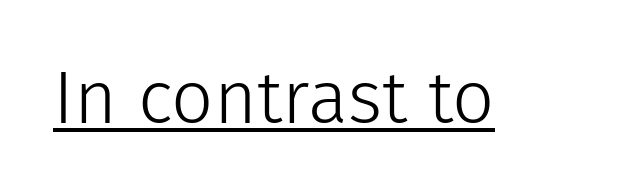
{"serif": "no", "italic": "no", "bold": "no", "weight": "light", "width": "normal", "stroke_contrast": "low", "x_height": "medium", "monospaced": "no", "underline": "yes", "letter_spacing": "normal", "letter_spacing_em": 0.0, "glyph_px": 74}
